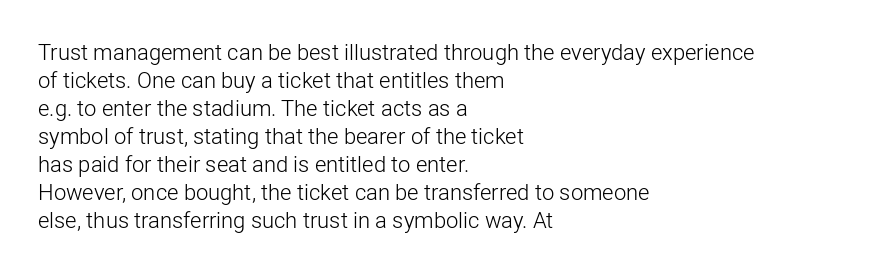
{"italic": "no", "bold": "no", "underline": "no", "align": "left", "line_spacing": "normal", "line_spacing_ratio": 1.27, "letter_spacing": "normal", "letter_spacing_em": 0.0, "glyph_px": 22}
